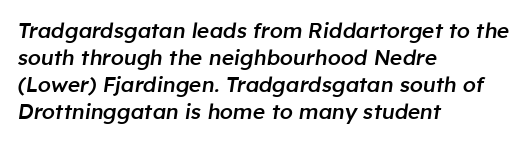
Q: Is the text bold? A: Semi-bold.
Q: Is the text italic (slanted)? A: Yes, it leans right by about 8 degrees.
Q: Is the text underlined? A: No.
Q: How is the paragraph aligned? A: Left-aligned.
Q: Is the spacing between letters normal or unusually wide? A: Normal.
Q: Is the spacing between lines tight, normal or loose? A: Normal.
